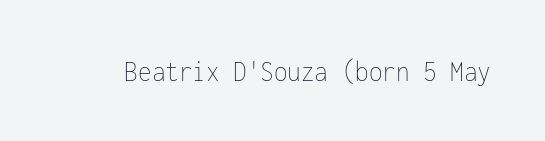
The image shows 31 px thin, condensed type, upright, monospaced; set normal letter spacing, not underlined; low stroke contrast and a medium x-height.
